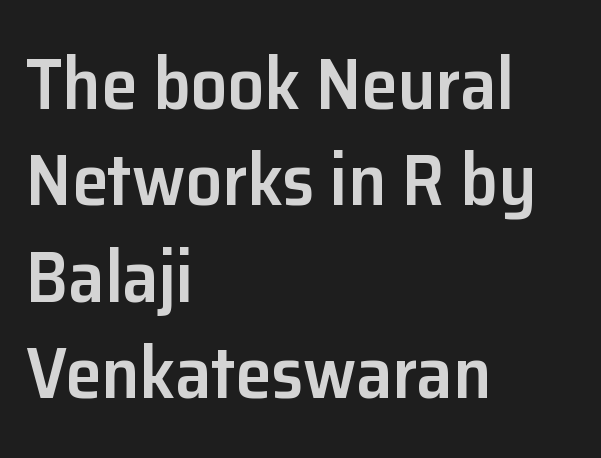
Q: Is the text bold? A: Semi-bold.
Q: Is the text italic (slanted)? A: No, it is upright.
Q: Is the typeface a serif or a sans-serif typeface? A: Sans-serif.
Q: Is the text underlined? A: No.
Q: How is the paragraph aligned? A: Left-aligned.
Q: Is the spacing between letters normal or unusually wide? A: Normal.
Q: Is the spacing between lines tight, normal or loose? A: Normal.
Q: Width (condensed, normal, or wide)? A: Normal.
Q: Stroke contrast? A: Low.
Q: x-height? A: Medium.
Q: Monospaced? A: No.
